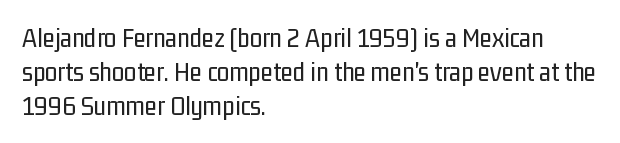
The image shows 28 px regular-weight, condensed sans-serif type, upright; set left-aligned, line spacing 1.21x, normal letter spacing, not underlined; low stroke contrast and a medium x-height.
